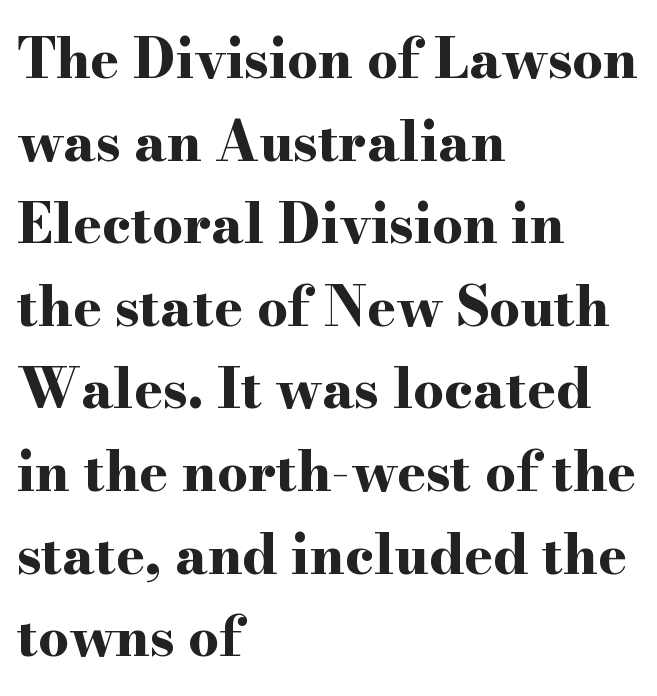
Serifs: yes, visible at the terminals of the letterforms. A classic flush-left, rag-right setting is used for this passage. You'd pick this weight for a headline — it's a proper bold. You could not count columns in this text — the font is proportionally spaced.
